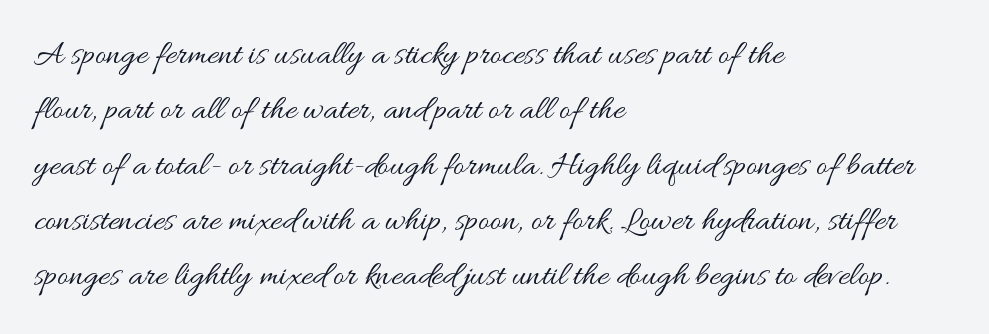
Here the glyphs are tracked normally, forming tight word shapes. The text block is weighted toward the left margin, trailing off unevenly rightward. Baseline-to-baseline distance is the conventional proportion of letter height. Do the characters align in a grid? No, the font is proportional. Nobody drew a line under any word here. The typeface has the unassuming heft of standard copy or less.
